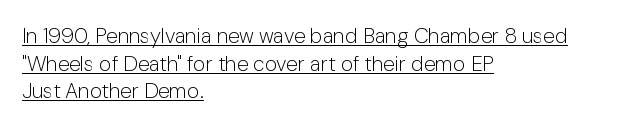
Q: Is the text bold? A: No.
Q: Is the text italic (slanted)? A: No, it is upright.
Q: Is the text underlined? A: Yes.
Q: How is the paragraph aligned? A: Left-aligned.
Q: Is the spacing between letters normal or unusually wide? A: Normal.
Q: Is the spacing between lines tight, normal or loose? A: Normal.
